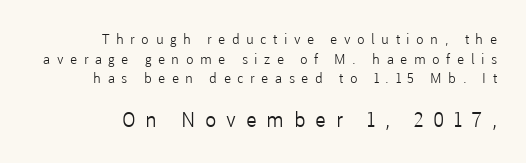
{"italic": "no", "bold": "no", "underline": "no", "align": "right", "line_spacing": "normal", "line_spacing_ratio": 1.41, "letter_spacing": "wide", "letter_spacing_em": 0.46, "larger_block": "second", "size_ratio": 1.5, "glyph_px": 21}
